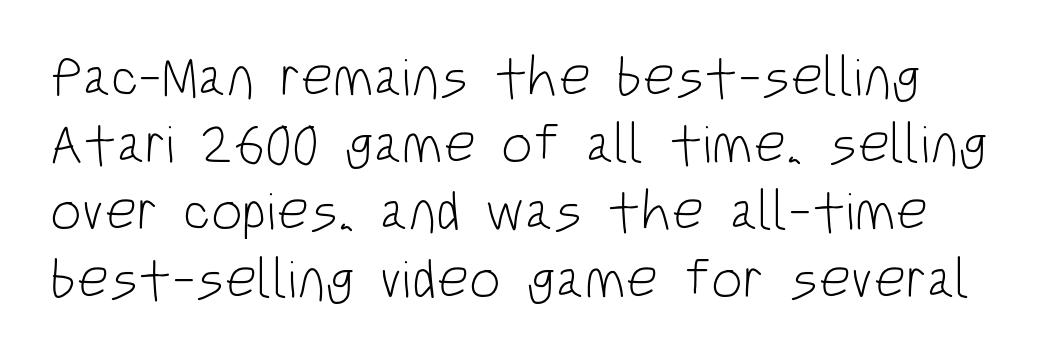
The image shows 56 px light, condensed sans-serif type, upright; set line spacing 1.2x, normal letter spacing, not underlined; low stroke contrast and a large x-height.
